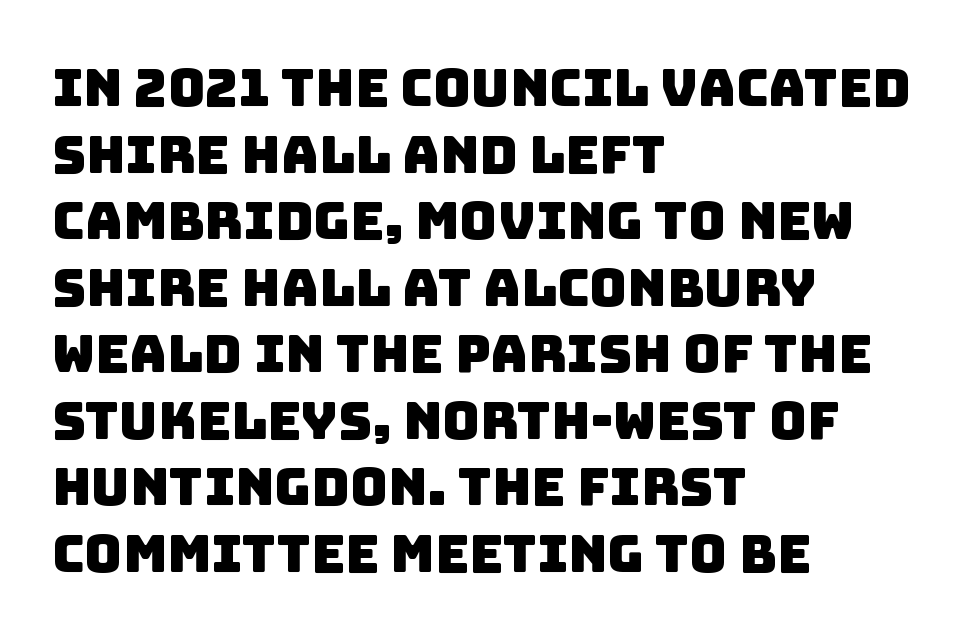
Clear beneath every line of the passage. In CSS terms this would be text-align: left. You could not count columns in this text — the font is proportionally spaced. Nobody touched the tracking dial on this one. A typesetter would label this face a sans. The lines sit at an ordinary, default distance from one another.
